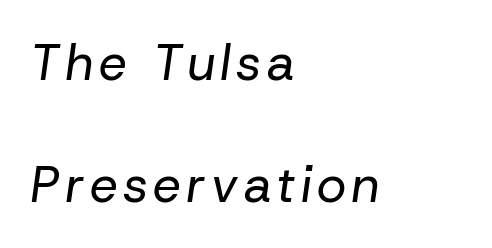
{"italic": "yes", "lean": "right", "slant_degrees": 8, "bold": "no", "weight": "regular", "width": "normal", "stroke_contrast": "low", "x_height": "medium", "monospaced": "no", "underline": "no", "align": "left", "line_spacing": "loose", "line_spacing_ratio": 2.45, "glyph_px": 50}
